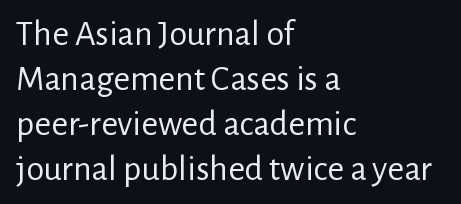
Q: Is the text bold? A: No.
Q: Is the text italic (slanted)? A: No, it is upright.
Q: Is the typeface a serif or a sans-serif typeface? A: Sans-serif.
Q: Is the text underlined? A: No.
Q: How is the paragraph aligned? A: Left-aligned.
Q: Is the spacing between letters normal or unusually wide? A: Normal.
Q: Is the spacing between lines tight, normal or loose? A: Normal.
Q: Width (condensed, normal, or wide)? A: Normal.
Q: Stroke contrast? A: Low.
Q: x-height? A: Medium.
Q: Monospaced? A: No.
